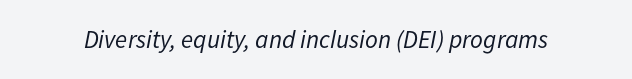
The image shows 25 px text type, italic (leaning right); set normal letter spacing, not underlined.
